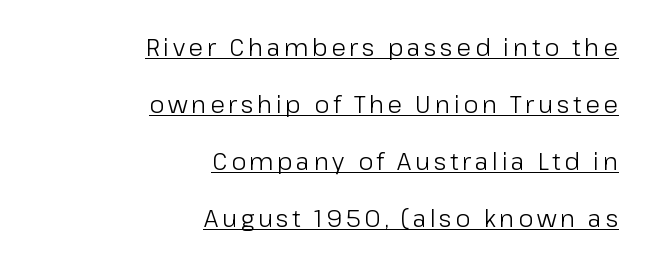
The image shows 24 px text type, upright; set right-aligned, loose line spacing (2.38x), underlined.
